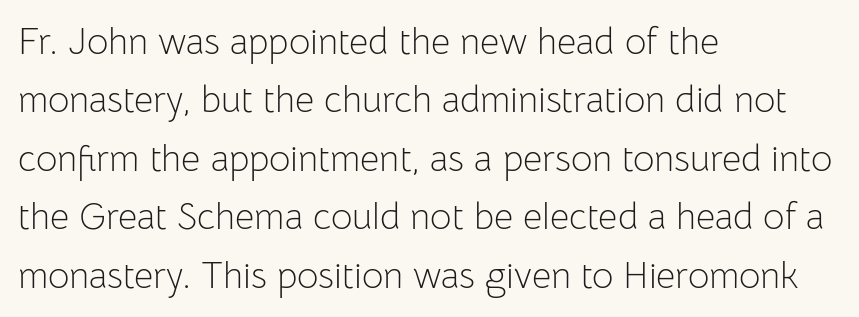
Q: Is the text bold? A: No.
Q: Is the text italic (slanted)? A: No, it is upright.
Q: Is the typeface a serif or a sans-serif typeface? A: Sans-serif.
Q: Is the text underlined? A: No.
Q: How is the paragraph aligned? A: Left-aligned.
Q: Is the spacing between letters normal or unusually wide? A: Normal.
Q: Is the spacing between lines tight, normal or loose? A: Normal.
Q: Width (condensed, normal, or wide)? A: Normal.
Q: Stroke contrast? A: Low.
Q: x-height? A: Medium.
Q: Monospaced? A: No.
